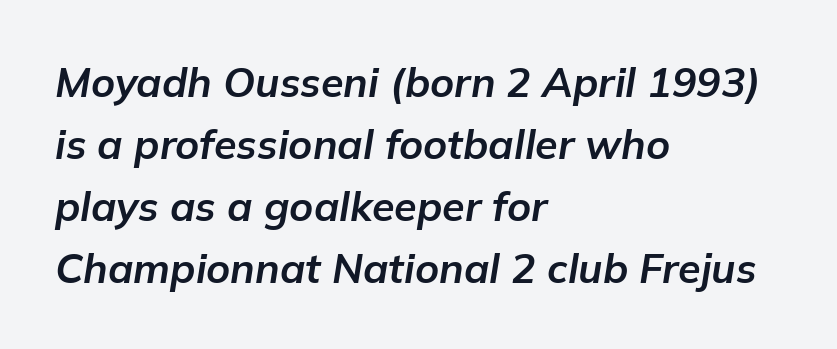
{"italic": "yes", "lean": "right", "slant_degrees": 9, "bold": "yes", "weight": "bold", "width": "normal", "stroke_contrast": "low", "x_height": "medium", "monospaced": "no", "underline": "no", "align": "left", "line_spacing": "normal", "line_spacing_ratio": 1.51, "letter_spacing": "normal", "letter_spacing_em": 0.0, "glyph_px": 41}
